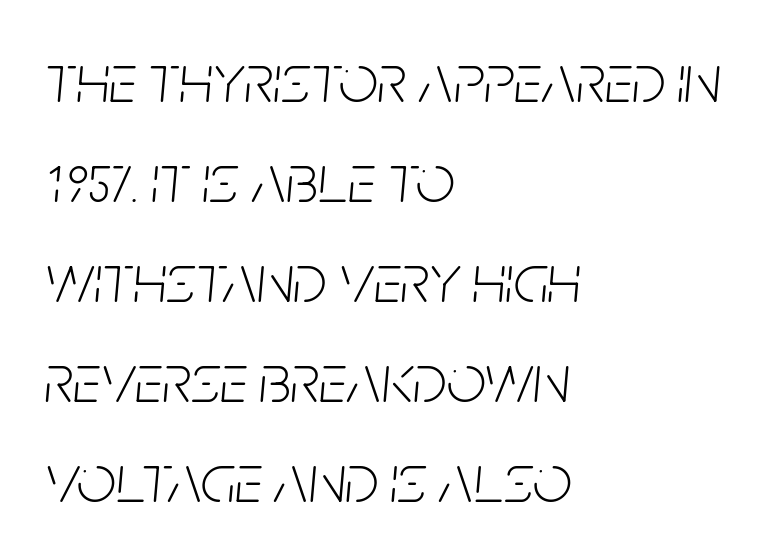
The image shows 69 px light, condensed type, italic (leaning right); set left-aligned, normal line spacing (1.45x), normal letter spacing, not underlined; low stroke contrast and a large x-height.
